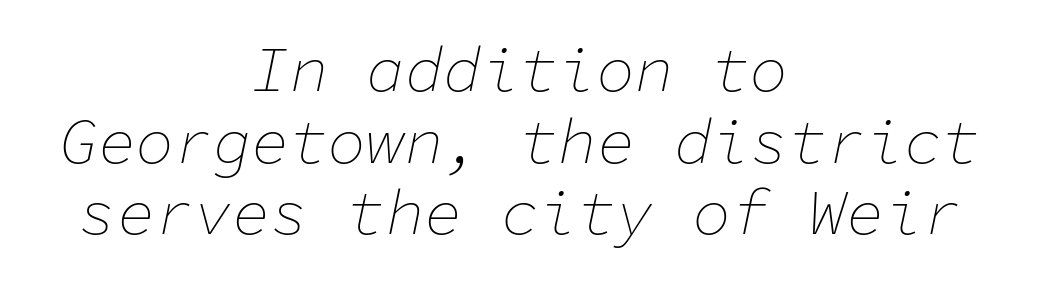
Q: Is the text bold? A: No.
Q: Is the text italic (slanted)? A: Yes, it leans right by about 11 degrees.
Q: Is the text underlined? A: No.
Q: How is the paragraph aligned? A: Centered.
Q: Is the spacing between letters normal or unusually wide? A: Normal.
Q: Is the spacing between lines tight, normal or loose? A: Tight.
Q: Width (condensed, normal, or wide)? A: Normal.
Q: Stroke contrast? A: Low.
Q: x-height? A: Medium.
Q: Monospaced? A: Yes.
